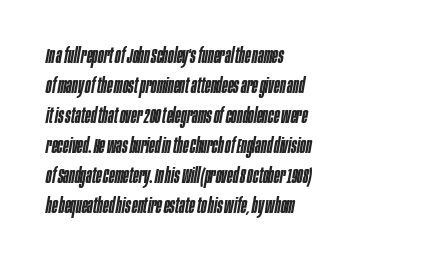
How heavy is the stroke? Medium-heavy — a semibold, shy of bold. Only glyphs here, with clear space below each row. Words appear dense and cohesive because spacing is normal. A typesetter would mark this as italic.
